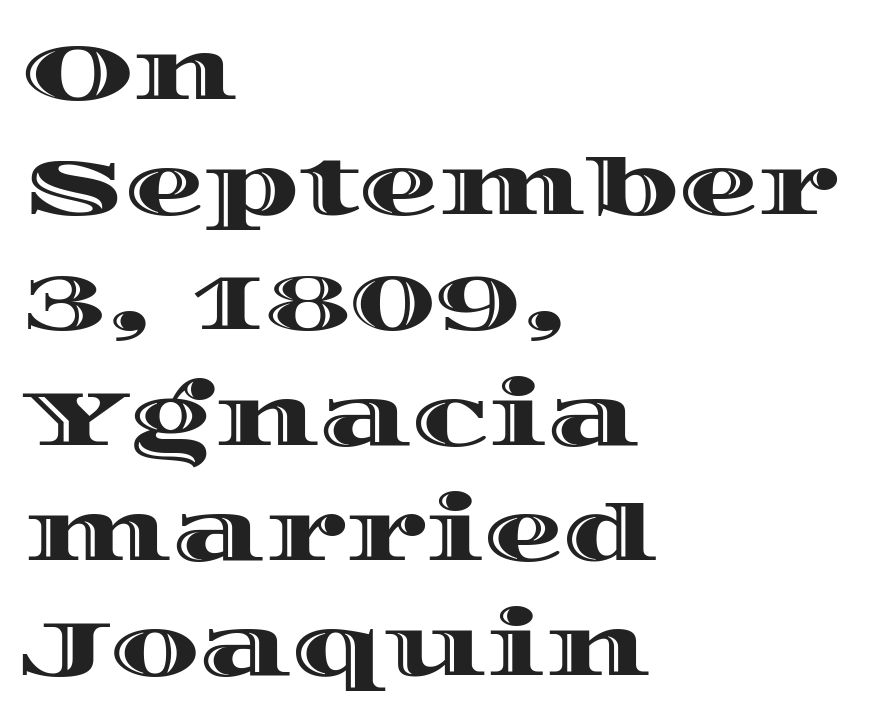
Every row of glyphs begins at an identical x-position on the left. Ascenders rise straight up at ninety degrees. Note the varied advance widths — an 'i' is clearly narrower than an 'm'. Only glyphs here, with clear space below each row. Does extra space separate the letters? No, they use regular spacing.
